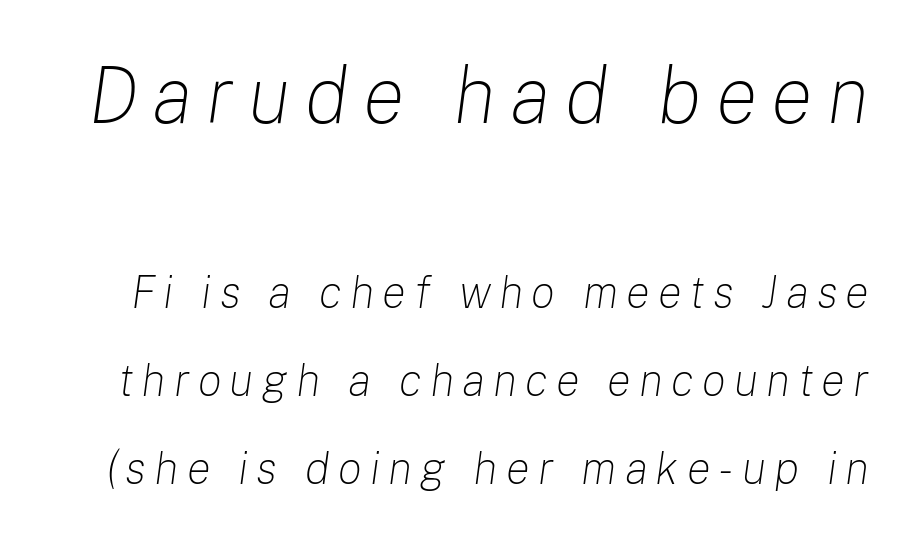
{"italic": "yes", "lean": "right", "slant_degrees": 8, "bold": "no", "weight": "light", "width": "normal", "stroke_contrast": "low", "x_height": "medium", "monospaced": "no", "underline": "no", "line_spacing": "loose", "line_spacing_ratio": 1.96, "larger_block": "first", "size_ratio": 1.76, "glyph_px": 79}
